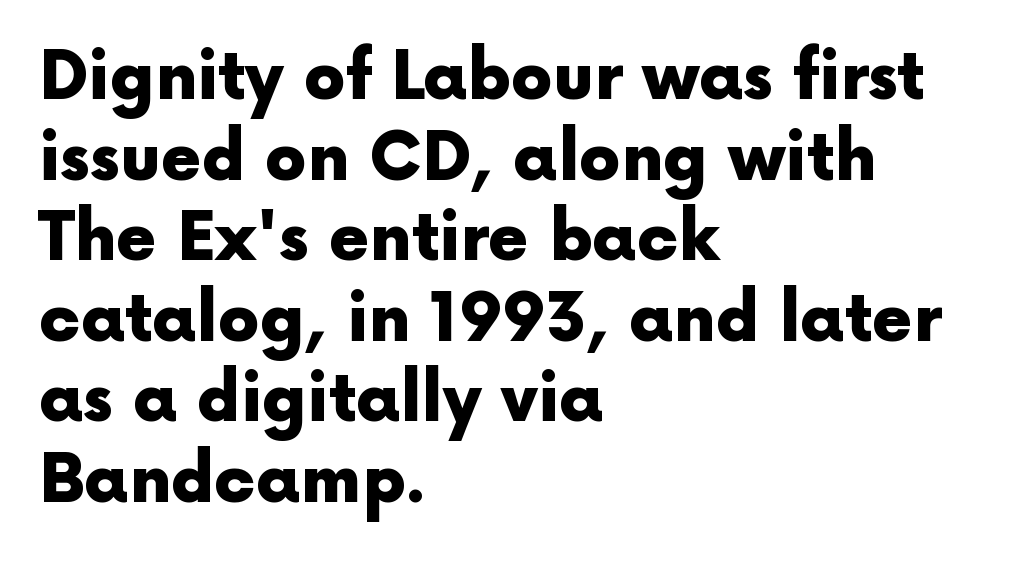
The image shows 66 px heavy sans-serif type, upright; set left-aligned, line spacing 1.22x, normal letter spacing, not underlined; a medium x-height.
